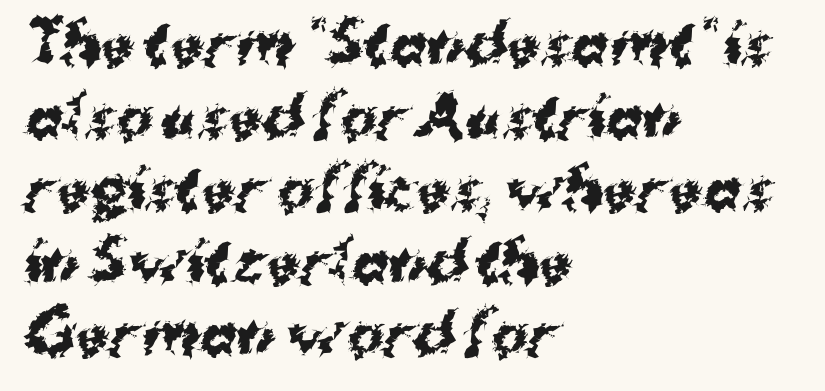
{"serif": "no", "bold": "yes", "weight": "bold", "width": "normal", "stroke_contrast": "medium", "x_height": "medium", "monospaced": "no", "underline": "no", "align": "left", "line_spacing": "normal", "line_spacing_ratio": 1.32, "letter_spacing": "normal", "letter_spacing_em": 0.0, "glyph_px": 55}
